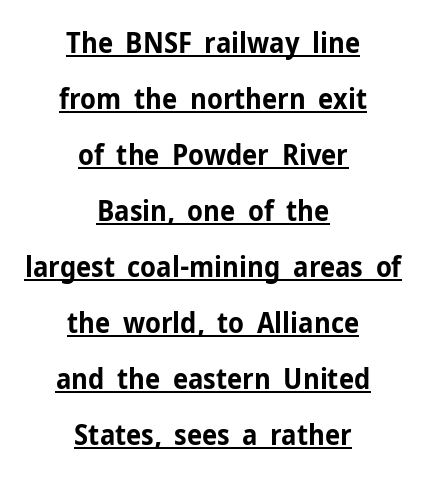
{"serif": "no", "italic": "no", "bold": "yes", "weight": "bold", "width": "normal", "stroke_contrast": "low", "x_height": "medium", "monospaced": "no", "underline": "yes", "align": "center", "line_spacing": "loose", "line_spacing_ratio": 2.0, "letter_spacing": "normal", "letter_spacing_em": 0.0, "glyph_px": 28}
